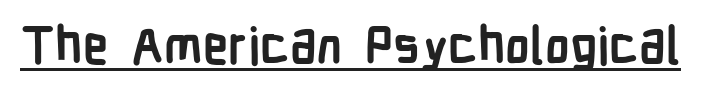
The horizontal fit of the characters is conventional and even. Strokes here are thick enough to call this a true bold. No italicization has been applied; the sample stays upright. Note: no serifs on the glyphs. Spacing verdict: proportional, widths tailored to each character.
